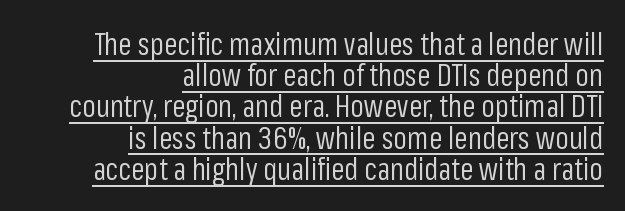
{"serif": "no", "italic": "no", "bold": "no", "weight": "regular", "width": "condensed", "stroke_contrast": "low", "x_height": "medium", "monospaced": "no", "underline": "yes", "align": "right", "line_spacing": "tight", "line_spacing_ratio": 1.04, "letter_spacing": "normal", "letter_spacing_em": 0.0, "glyph_px": 30}
